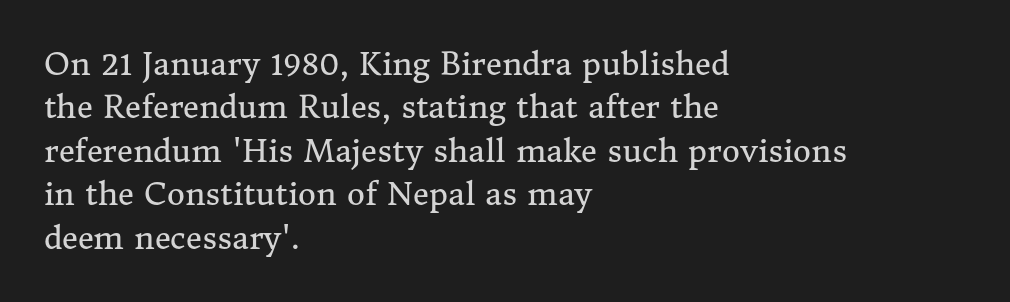
This sample keeps an unexceptional amount of space between lines. The specimen omits any rule beneath the text block's lines. The gaps between neighbouring characters are ordinary and unremarkable. A light-to-regular cut is what we see here.
